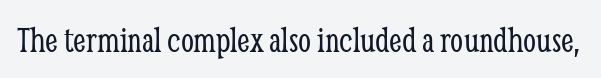
The axis of the letterforms is exactly vertical. Looks like regular typesetting: each glyph gets only the width it needs. Glyph-to-glyph distance matches everyday printed text. Font category for this specimen: serif. The passage shown is not underscored anywhere. The typeface has the unassuming heft of standard copy or less.
